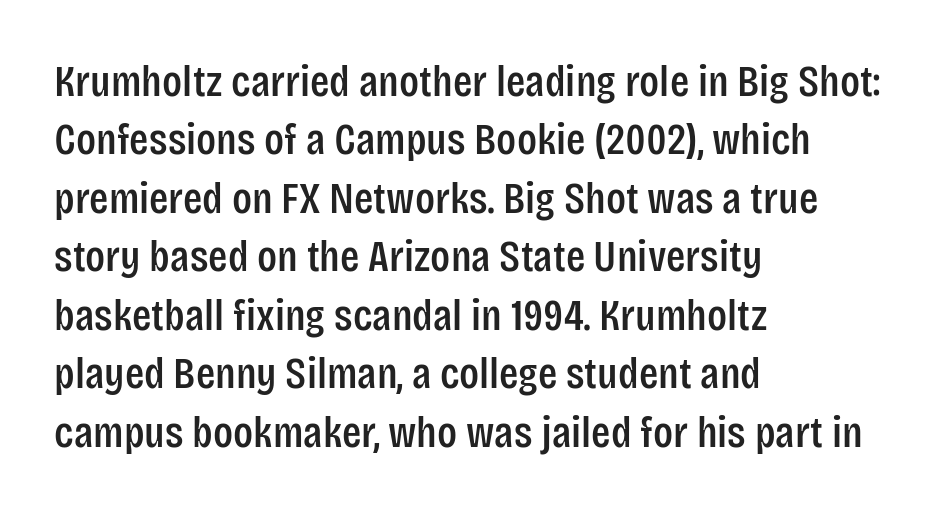
Students, observe: this is what conventionally led text looks like. Any mark beneath the type? The region is blank. A sans-serif font was chosen for this passage. Character widths vary here, with narrow letters taking less room than wide ones.
